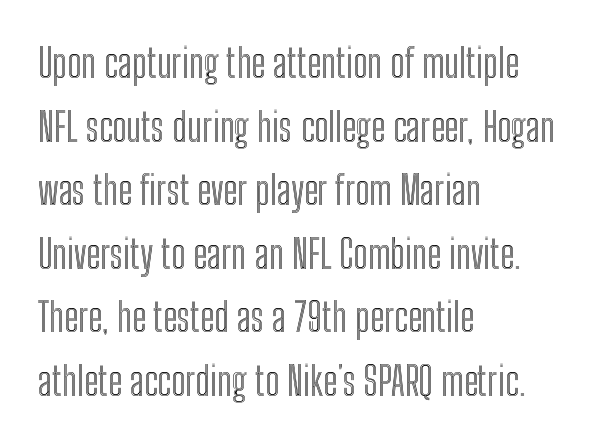
Q: Is the text italic (slanted)? A: No, it is upright.
Q: Is the text underlined? A: No.
Q: How is the paragraph aligned? A: Left-aligned.
Q: Is the spacing between letters normal or unusually wide? A: Normal.
Q: Is the spacing between lines tight, normal or loose? A: Normal.
Q: Width (condensed, normal, or wide)? A: Condensed.
Q: x-height? A: Medium.
Q: Monospaced? A: No.
